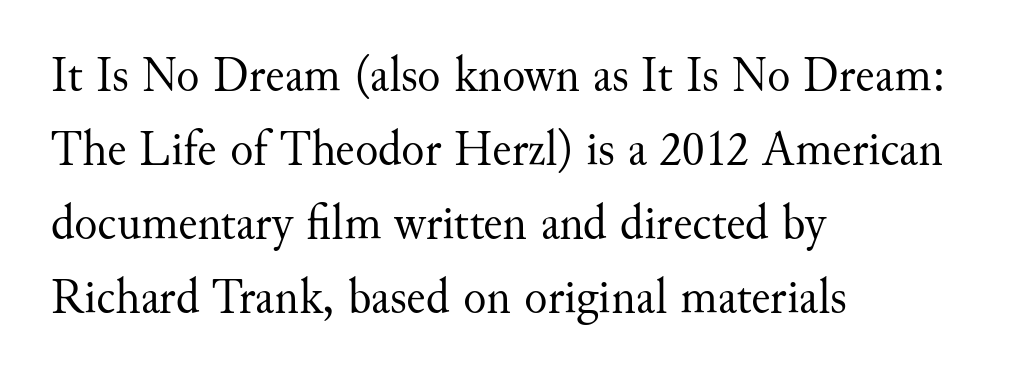
Q: Is the text bold? A: No.
Q: Is the text italic (slanted)? A: No, it is upright.
Q: Is the typeface a serif or a sans-serif typeface? A: Serif.
Q: Is the text underlined? A: No.
Q: How is the paragraph aligned? A: Left-aligned.
Q: Is the spacing between letters normal or unusually wide? A: Normal.
Q: Is the spacing between lines tight, normal or loose? A: Normal.
Q: Width (condensed, normal, or wide)? A: Normal.
Q: Stroke contrast? A: Medium.
Q: x-height? A: Small.
Q: Monospaced? A: No.
